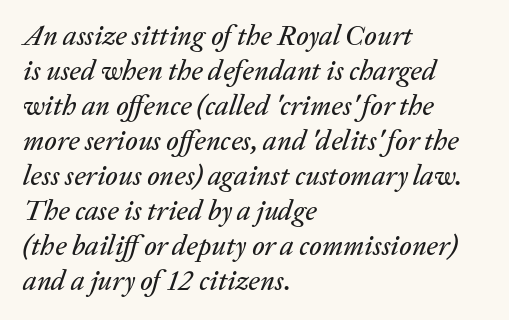
{"italic": "yes", "lean": "right", "slant_degrees": 20, "width": "normal", "stroke_contrast": "low", "x_height": "medium", "monospaced": "no", "underline": "no", "align": "left", "line_spacing": "normal", "line_spacing_ratio": 1.25, "letter_spacing": "normal", "letter_spacing_em": 0.0, "glyph_px": 28}
